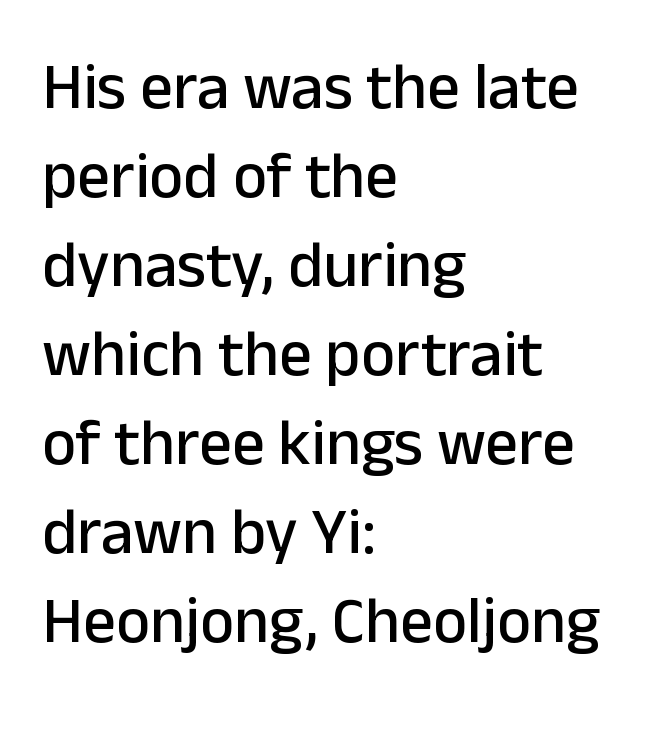
A typesetter would call this leading conventional body-copy spacing. The letters stand upright; this is a roman face. A classic flush-left, rag-right setting is used for this passage. The passage shown is not underscored anywhere. To sum up the face: it is a sans, with no serifs.
